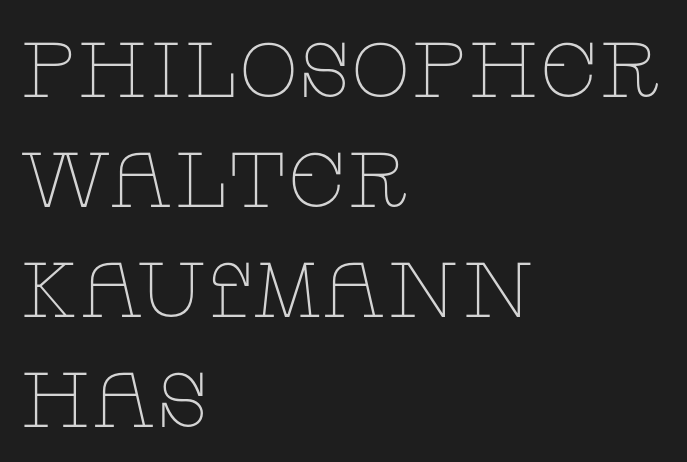
{"serif": "yes", "italic": "no", "bold": "no", "weight": "thin", "width": "wide", "stroke_contrast": "low", "x_height": "large", "monospaced": "no", "underline": "no", "align": "left", "line_spacing": "normal", "line_spacing_ratio": 1.41, "letter_spacing": "normal", "letter_spacing_em": 0.0, "glyph_px": 78}
